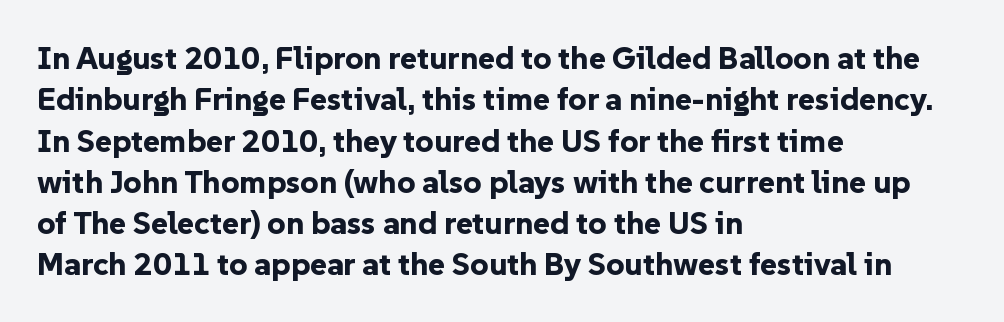
{"serif": "no", "italic": "no", "bold": "yes", "weight": "bold", "width": "normal", "stroke_contrast": "low", "x_height": "medium", "monospaced": "no", "underline": "no", "align": "left", "line_spacing": "normal", "line_spacing_ratio": 1.29, "letter_spacing": "normal", "letter_spacing_em": 0.0, "glyph_px": 32}
